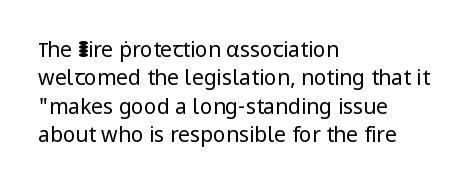
{"italic": "no", "bold": "no", "underline": "no", "align": "left", "line_spacing": "normal", "line_spacing_ratio": 1.35, "letter_spacing": "normal", "letter_spacing_em": 0.0, "glyph_px": 21}
